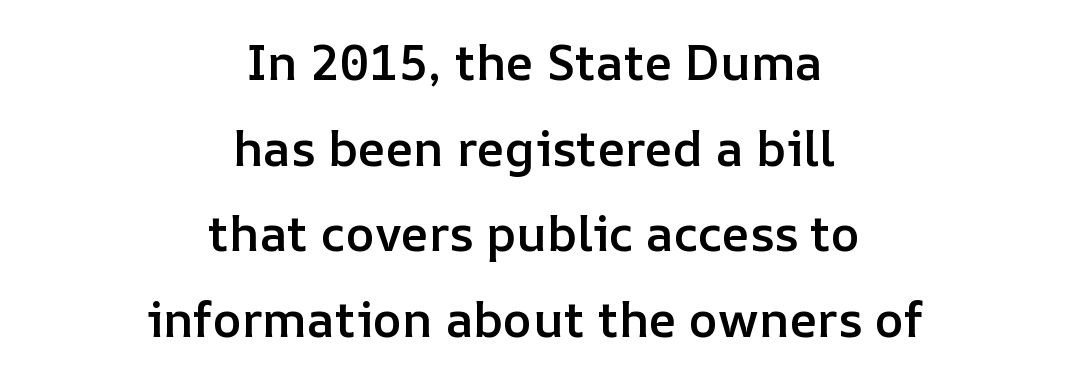
Q: Is the text bold? A: Semi-bold.
Q: Is the text italic (slanted)? A: No, it is upright.
Q: Is the text underlined? A: No.
Q: How is the paragraph aligned? A: Centered.
Q: Is the spacing between letters normal or unusually wide? A: Normal.
Q: Width (condensed, normal, or wide)? A: Normal.
Q: Stroke contrast? A: Low.
Q: x-height? A: Medium.
Q: Monospaced? A: No.
